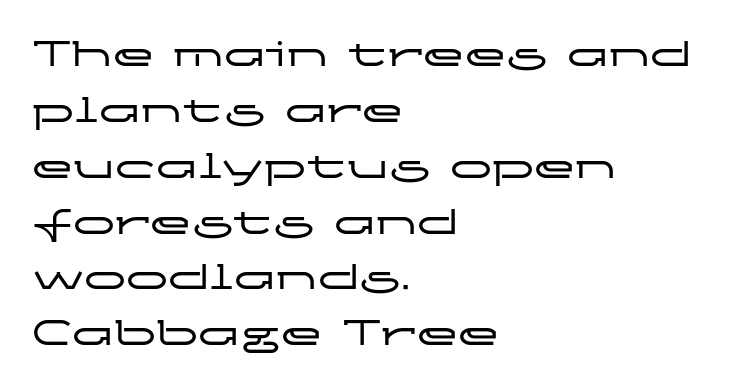
The image shows 42 px wide sans-serif type, upright; set left-aligned, normal line spacing (1.33x), normal letter spacing, not underlined; low stroke contrast and a medium x-height.
